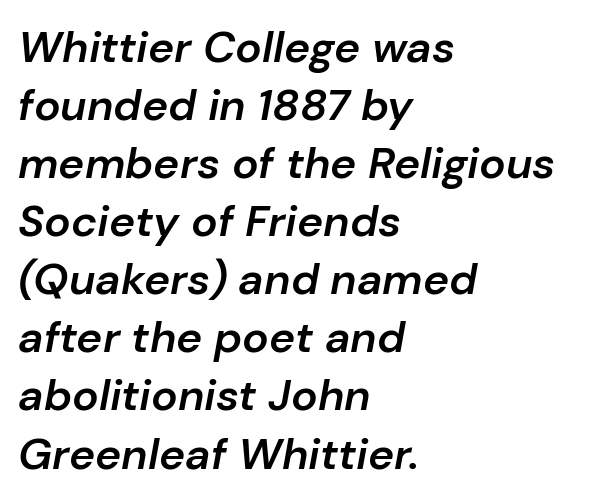
{"italic": "yes", "lean": "right", "slant_degrees": 10, "bold": "semi", "weight": "semibold", "width": "normal", "stroke_contrast": "low", "x_height": "medium", "monospaced": "no", "underline": "no", "align": "left", "line_spacing": "normal", "line_spacing_ratio": 1.32, "letter_spacing": "normal", "letter_spacing_em": 0.0, "glyph_px": 44}
